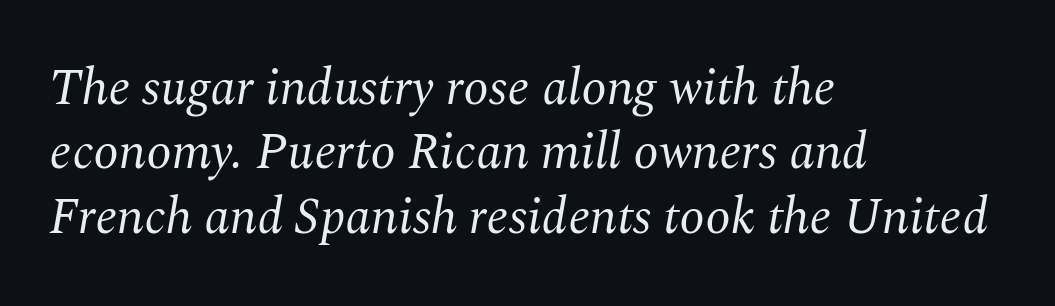
The characters are drawn with everyday or finer stroke widths. Stroke terminals: seriffed. The face used here is rendered with its standard letterfit. Is the type slanted? Yes — the strokes lean at a clear angle.
